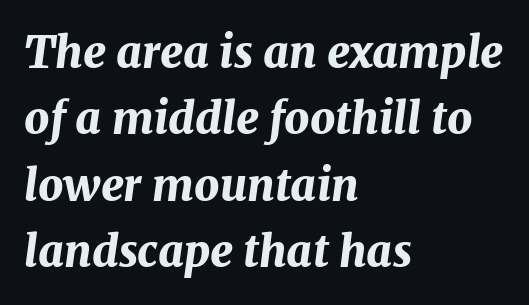
Do the characters align in a grid? No, the font is proportional. The string is rendered with underlining switched off. One glance says typical: line gaps are just what's usual. An italicized treatment has been applied to the whole sample. Short and long lines alike share a common starting point at left. Chunky letters — that's bold for sure.
